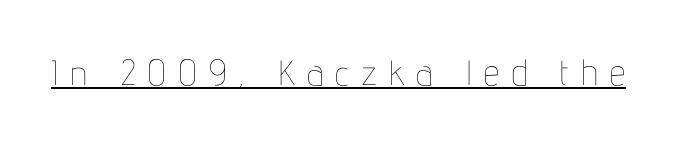
The image shows 35 px thin, condensed type, upright; set unusually wide letter spacing (+0.34 em), underlined; low stroke contrast and a medium x-height.
